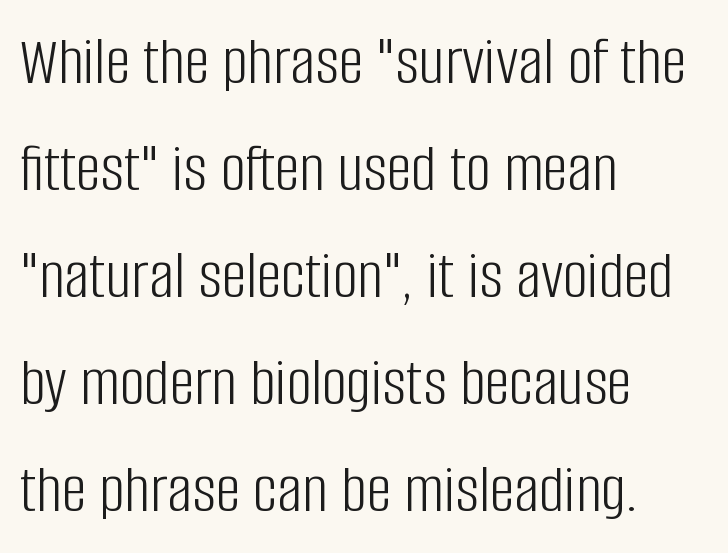
Q: Is the text bold? A: No.
Q: Is the text italic (slanted)? A: No, it is upright.
Q: Is the typeface a serif or a sans-serif typeface? A: Sans-serif.
Q: Is the text underlined? A: No.
Q: How is the paragraph aligned? A: Left-aligned.
Q: Is the spacing between letters normal or unusually wide? A: Normal.
Q: Is the spacing between lines tight, normal or loose? A: Normal.
Q: Width (condensed, normal, or wide)? A: Condensed.
Q: Stroke contrast? A: Low.
Q: x-height? A: Large.
Q: Monospaced? A: No.
